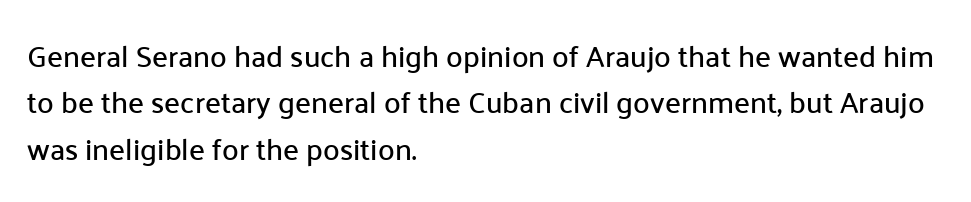
Q: Is the text italic (slanted)? A: No, it is upright.
Q: Is the typeface a serif or a sans-serif typeface? A: Sans-serif.
Q: Is the text underlined? A: No.
Q: How is the paragraph aligned? A: Left-aligned.
Q: Is the spacing between letters normal or unusually wide? A: Normal.
Q: Is the spacing between lines tight, normal or loose? A: Normal.
Q: Width (condensed, normal, or wide)? A: Normal.
Q: Stroke contrast? A: Low.
Q: x-height? A: Medium.
Q: Monospaced? A: No.
